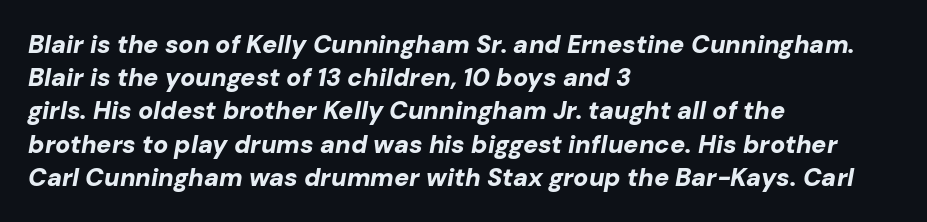
Where is the straight margin? On the left. If you measured baseline to baseline, you'd find a middling distance. The letterforms sit shoulder to shoulder at normal distance. These words are printed bold, with thick strokes throughout. Style check: oblique. The specimen omits any rule beneath the text block's lines.
